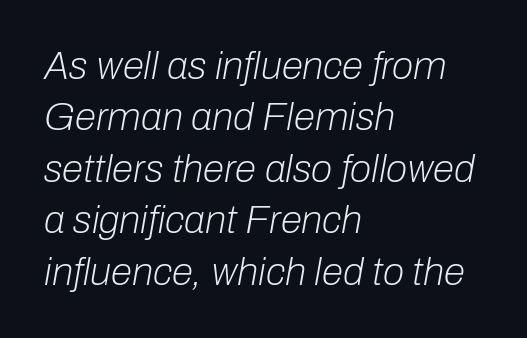
{"italic": "yes", "lean": "right", "slant_degrees": 10, "bold": "no", "weight": "light", "width": "normal", "stroke_contrast": "low", "x_height": "medium", "monospaced": "no", "underline": "no", "align": "left", "line_spacing": "normal", "line_spacing_ratio": 1.32, "letter_spacing": "normal", "letter_spacing_em": 0.0, "glyph_px": 39}
